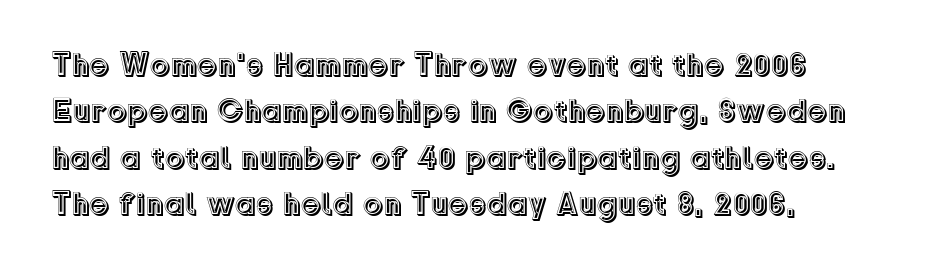
Designer's note — italics off, roman on. Bare-footed words on every line. Is the letter spacing exaggerated? No — it looks like the ordinary default. Character widths vary here, with narrow letters taking less room than wide ones.
